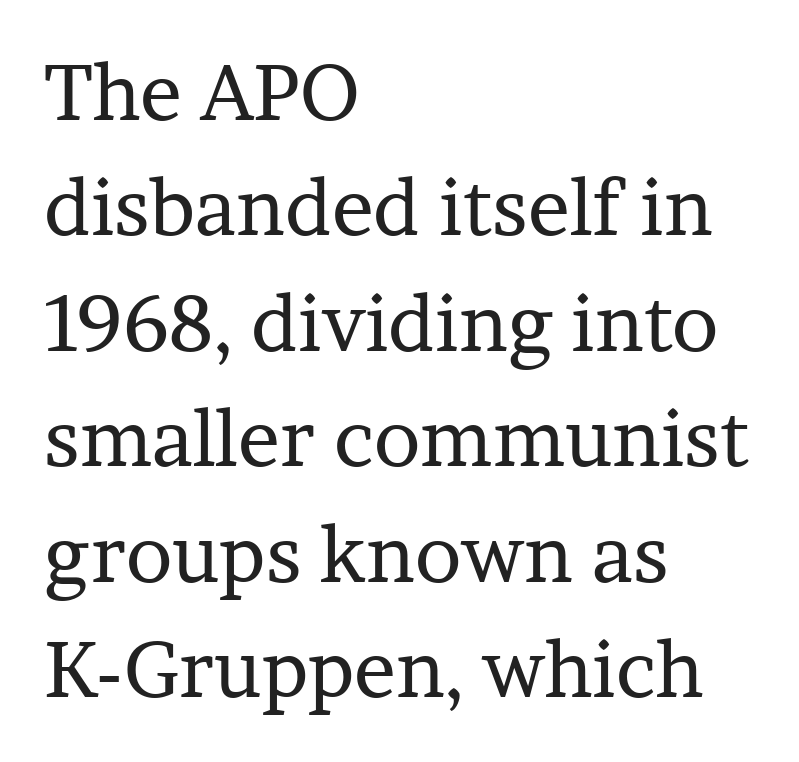
{"serif": "yes", "italic": "no", "bold": "no", "weight": "regular", "width": "normal", "stroke_contrast": "low", "x_height": "medium", "monospaced": "no", "underline": "no", "align": "left", "line_spacing": "normal", "line_spacing_ratio": 1.48, "letter_spacing": "normal", "letter_spacing_em": 0.0, "glyph_px": 78}
